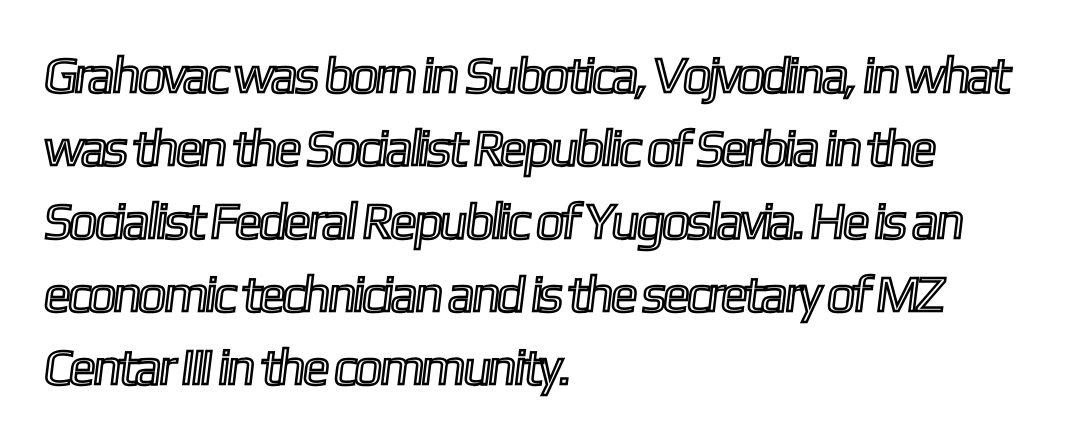
{"width": "condensed", "x_height": "medium", "monospaced": "no", "underline": "no", "align": "left", "line_spacing": "normal", "line_spacing_ratio": 1.43, "letter_spacing": "normal", "letter_spacing_em": 0.0, "glyph_px": 51}
